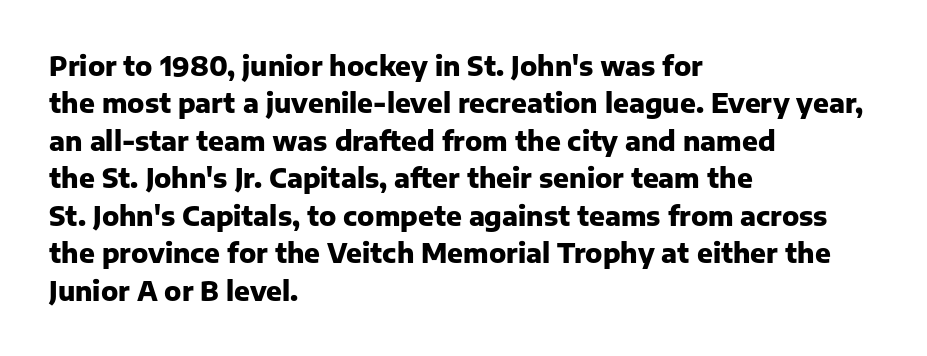
The image shows 26 px bold type, upright; set left-aligned, normal line spacing (1.44x), normal letter spacing, not underlined.
